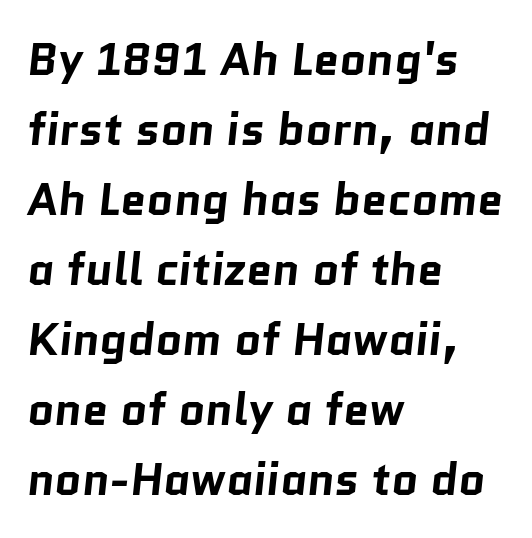
{"serif": "no", "bold": "yes", "weight": "bold", "width": "normal", "stroke_contrast": "low", "x_height": "medium", "monospaced": "no", "underline": "no", "align": "left", "line_spacing": "normal", "line_spacing_ratio": 1.52, "letter_spacing": "normal", "letter_spacing_em": 0.0, "glyph_px": 46}
